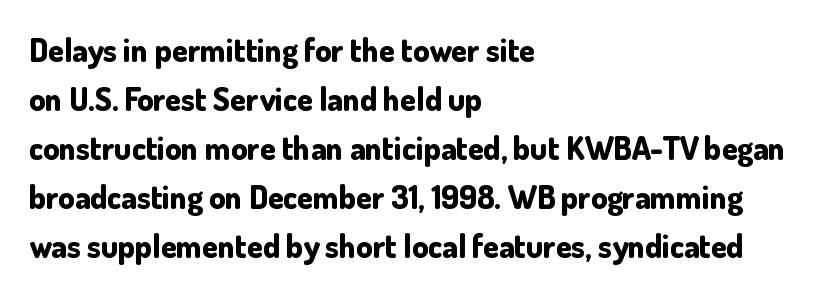
{"serif": "no", "italic": "no", "bold": "yes", "weight": "bold", "width": "normal", "stroke_contrast": "low", "x_height": "small", "monospaced": "no", "underline": "no", "align": "left", "line_spacing": "normal", "line_spacing_ratio": 1.53, "letter_spacing": "normal", "letter_spacing_em": 0.0, "glyph_px": 32}
